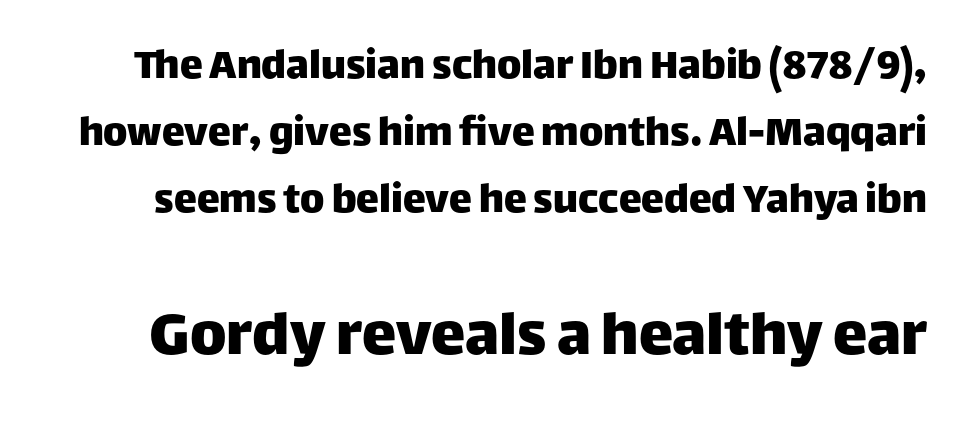
Q: Is the text italic (slanted)? A: No, it is upright.
Q: Is the typeface a serif or a sans-serif typeface? A: Sans-serif.
Q: Is the text underlined? A: No.
Q: Is the spacing between letters normal or unusually wide? A: Normal.
Q: Is the spacing between lines tight, normal or loose? A: Normal.
Q: Which block of text is set in a larger size, the first (top) or the second (bottom)? A: The second (bottom) one.
Q: Width (condensed, normal, or wide)? A: Normal.
Q: Stroke contrast? A: Low.
Q: x-height? A: Large.
Q: Monospaced? A: No.
